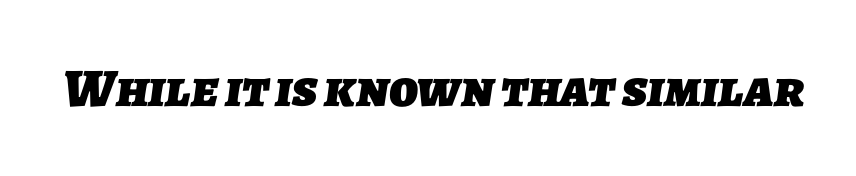
The image shows 54 px heavy sans-serif type; set normal letter spacing, not underlined; low stroke contrast and a medium x-height.
